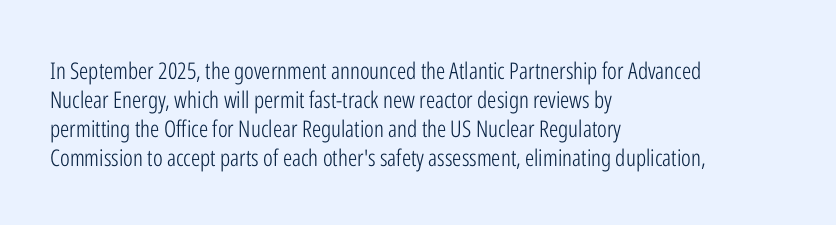
Q: Is the text bold? A: No.
Q: Is the text italic (slanted)? A: No, it is upright.
Q: Is the text underlined? A: No.
Q: How is the paragraph aligned? A: Left-aligned.
Q: Is the spacing between letters normal or unusually wide? A: Normal.
Q: Is the spacing between lines tight, normal or loose? A: Normal.
